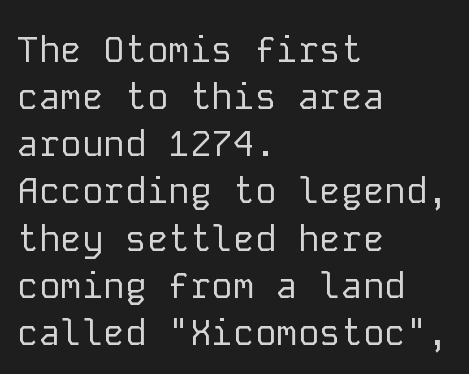
Caption: standard tracking, unaltered. The letters stand upright; this is a roman face. This is not heavy type; no bold has been used. A typesetter would label this face a sans.
